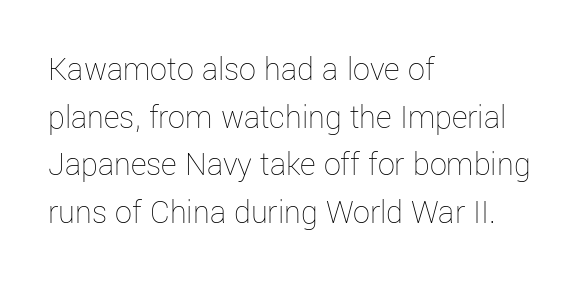
{"italic": "no", "bold": "no", "weight": "thin", "width": "normal", "stroke_contrast": "low", "x_height": "medium", "monospaced": "no", "underline": "no", "align": "left", "line_spacing": "normal", "line_spacing_ratio": 1.4, "letter_spacing": "normal", "letter_spacing_em": 0.0, "glyph_px": 34}
